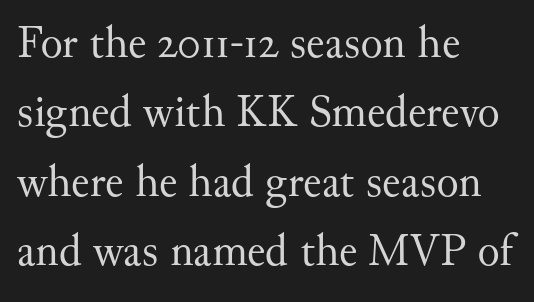
The image shows 46 px regular-weight serif type, upright; set left-aligned, normal line spacing (1.51x), normal letter spacing, not underlined; medium stroke contrast and a small x-height.
